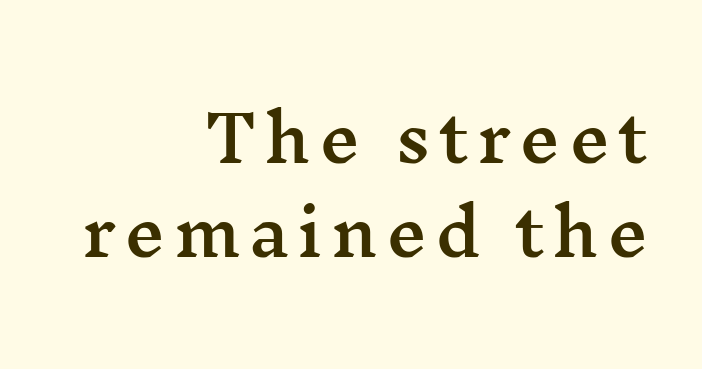
{"serif": "yes", "italic": "no", "width": "wide", "stroke_contrast": "medium", "x_height": "medium", "monospaced": "no", "underline": "no", "align": "right", "line_spacing": "normal", "line_spacing_ratio": 1.47, "glyph_px": 64}
